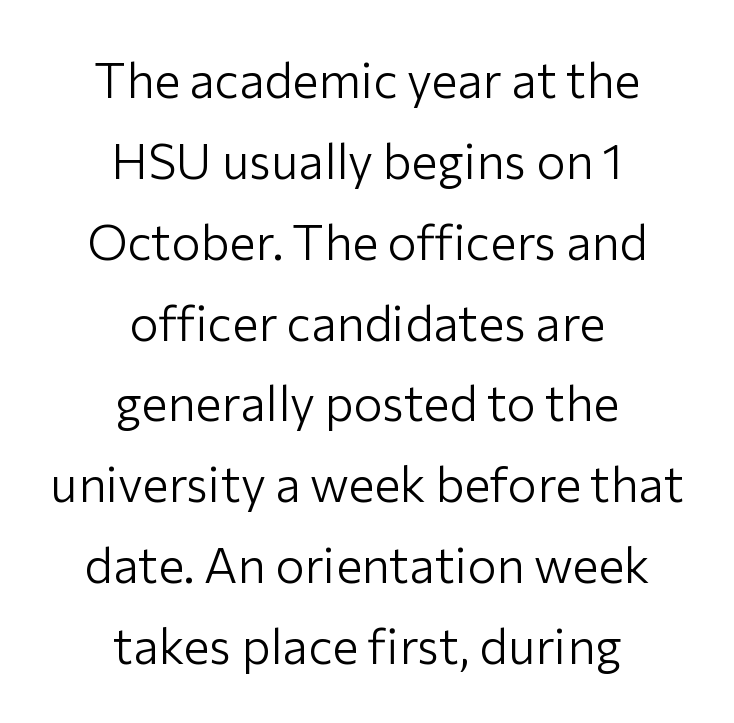
Q: Is the text bold? A: No.
Q: Is the text italic (slanted)? A: No, it is upright.
Q: Is the typeface a serif or a sans-serif typeface? A: Sans-serif.
Q: Is the text underlined? A: No.
Q: How is the paragraph aligned? A: Centered.
Q: Is the spacing between letters normal or unusually wide? A: Normal.
Q: Is the spacing between lines tight, normal or loose? A: Normal.
Q: Width (condensed, normal, or wide)? A: Normal.
Q: Stroke contrast? A: Low.
Q: x-height? A: Medium.
Q: Monospaced? A: No.
